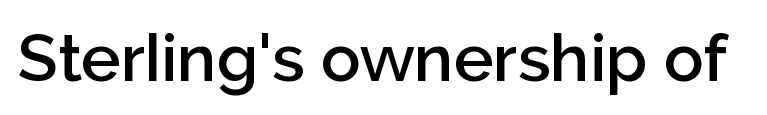
{"serif": "no", "italic": "no", "bold": "semi", "weight": "semibold", "width": "normal", "stroke_contrast": "low", "x_height": "medium", "monospaced": "no", "underline": "no", "letter_spacing": "normal", "letter_spacing_em": 0.0, "glyph_px": 66}
